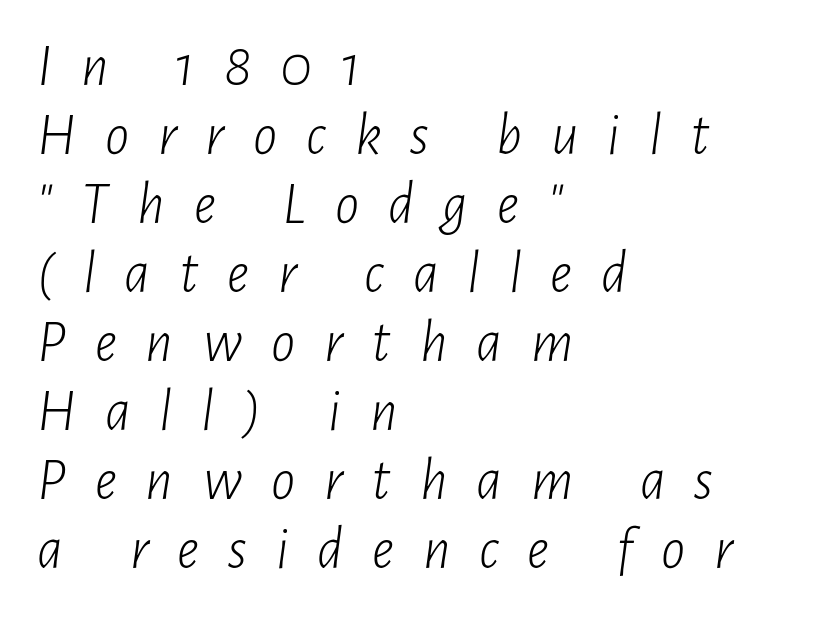
The passage shown leans; its letterforms are oblique. Quick note: underline off. Summary of vertical rhythm: compact, with narrow interline spacing. Is the stroke heavy? The answer is a plain regular-or-lighter.
